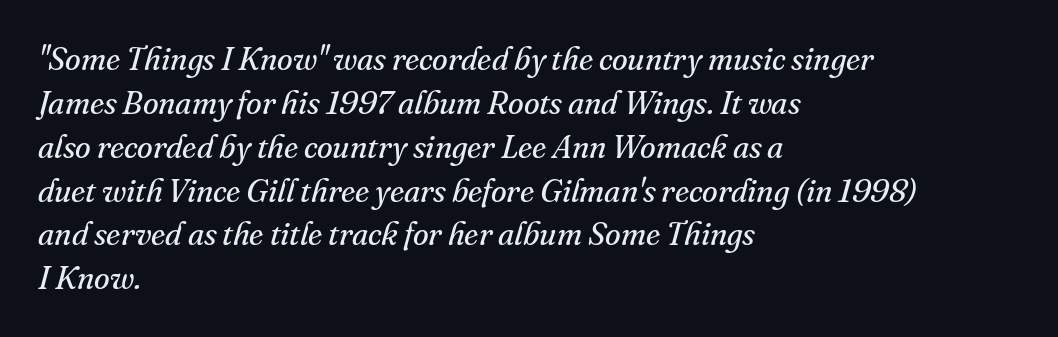
{"serif": "yes", "italic": "yes", "lean": "right", "slant_degrees": 16, "bold": "no", "weight": "regular", "width": "normal", "stroke_contrast": "medium", "x_height": "small", "monospaced": "no", "underline": "no", "align": "left", "line_spacing": "normal", "line_spacing_ratio": 1.37, "letter_spacing": "normal", "letter_spacing_em": 0.0, "glyph_px": 32}
